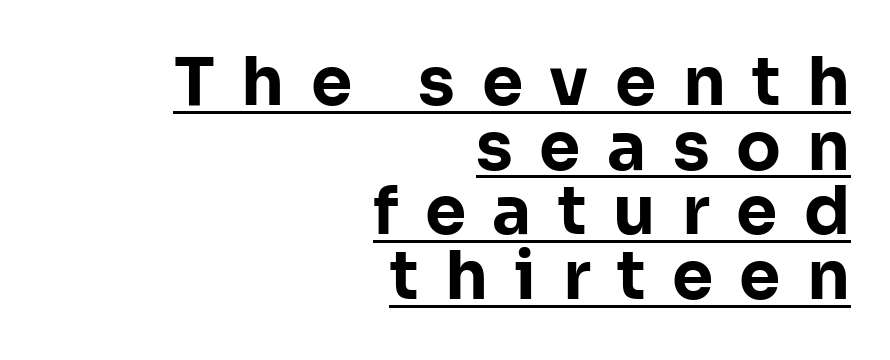
These characters rest on top of a visible drawn line. The setting favours the right margin, as signatures and pull-quotes sometimes do. This is roman type, the default non-slanted kind. Does the leading feel generous? Not at all — it's pinched.
